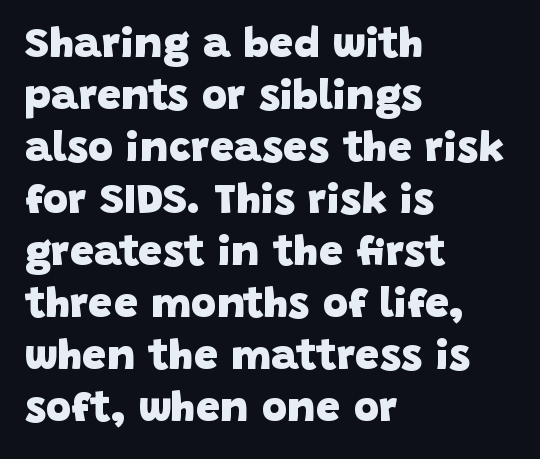
Each letter's strokes conclude bluntly, with no projecting serifs. The baseline area is clear. Summary of weight: heavy, a full bold. The letters advance in unequal steps, a hallmark of proportional type. A student would call this left alignment; a typographer would say flush left, rag right. The face used here is rendered with its standard letterfit.
